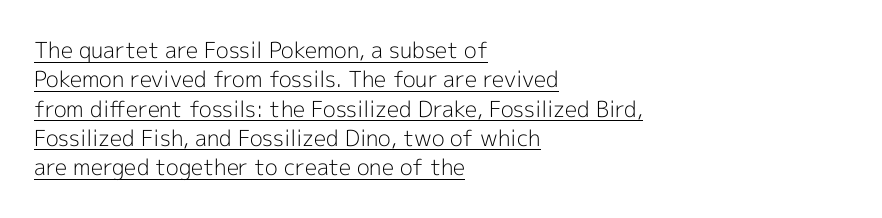
Q: Is the text bold? A: No.
Q: Is the text italic (slanted)? A: No, it is upright.
Q: Is the text underlined? A: Yes.
Q: How is the paragraph aligned? A: Left-aligned.
Q: Is the spacing between letters normal or unusually wide? A: Normal.
Q: Is the spacing between lines tight, normal or loose? A: Normal.
